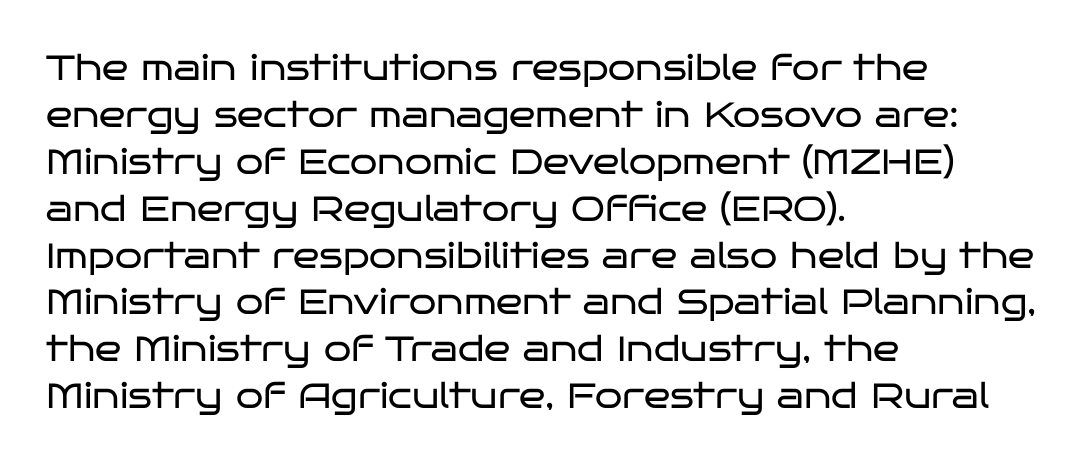
Descenders hang freely into open space. Reading down the block, your eye returns to a fixed left position each line. Looks like regular typesetting: each glyph gets only the width it needs. The lines sit at an ordinary, default distance from one another. Posture: straight, roman, zero tilt.
